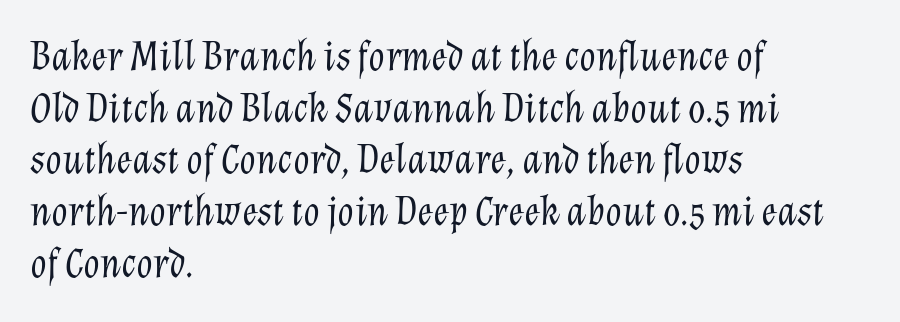
Q: Is the text bold? A: No.
Q: Is the text italic (slanted)? A: Yes, it leans right by about 12 degrees.
Q: Is the text underlined? A: No.
Q: How is the paragraph aligned? A: Left-aligned.
Q: Is the spacing between letters normal or unusually wide? A: Normal.
Q: Width (condensed, normal, or wide)? A: Normal.
Q: Stroke contrast? A: Low.
Q: x-height? A: Medium.
Q: Monospaced? A: No.
